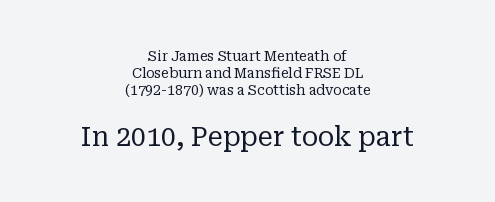
{"italic": "no", "bold": "no", "underline": "no", "align": "center", "line_spacing_ratio": 1.21, "letter_spacing": "normal", "letter_spacing_em": 0.0, "larger_block": "second", "size_ratio": 1.93, "glyph_px": 27}
